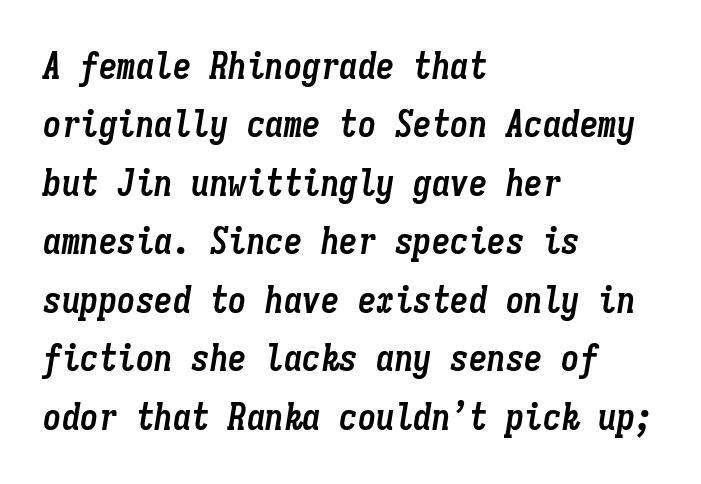
Q: Is the text bold? A: Yes.
Q: Is the text italic (slanted)? A: Yes, it leans right by about 9 degrees.
Q: Is the text underlined? A: No.
Q: How is the paragraph aligned? A: Left-aligned.
Q: Is the spacing between letters normal or unusually wide? A: Normal.
Q: Is the spacing between lines tight, normal or loose? A: Normal.
Q: Width (condensed, normal, or wide)? A: Condensed.
Q: Stroke contrast? A: Low.
Q: x-height? A: Medium.
Q: Monospaced? A: Yes.
